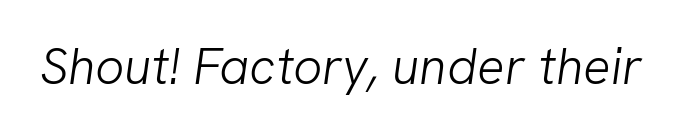
Glance below the letters and you will spot only blank space. The text was rendered using a sans face with plain stroke endings. These lines are rendered in a variable-pitch font. Weight: not bold — regular or lighter. Does extra space separate the letters? No, they use regular spacing.
